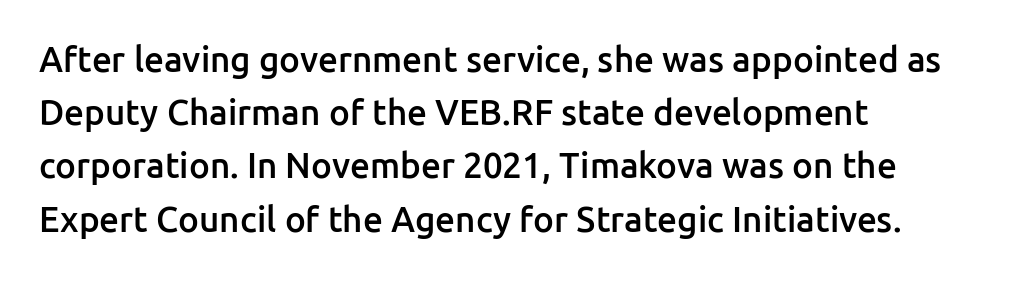
In terms of letterspacing, this is plain default setting. Does the weight exceed regular? Yes, but only to semibold. Lines of text with bare space underneath. Letterform terminals end flat and unadorned throughout the passage.
